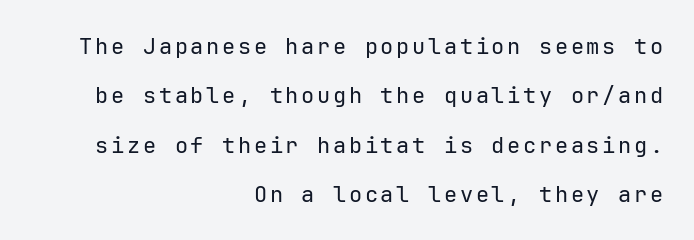
Q: Is the text bold? A: No.
Q: Is the text italic (slanted)? A: No, it is upright.
Q: Is the text underlined? A: No.
Q: How is the paragraph aligned? A: Right-aligned.
Q: Is the spacing between lines tight, normal or loose? A: Loose.
